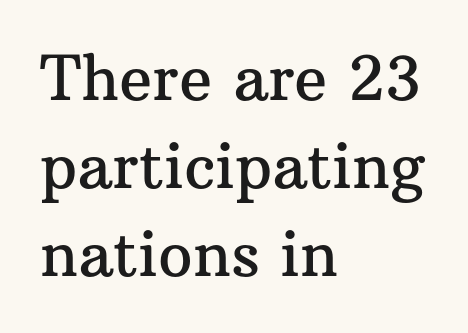
{"serif": "yes", "italic": "no", "width": "normal", "stroke_contrast": "medium", "x_height": "medium", "monospaced": "no", "underline": "no", "align": "left", "line_spacing": "normal", "line_spacing_ratio": 1.44, "letter_spacing": "normal", "letter_spacing_em": 0.0, "glyph_px": 61}
